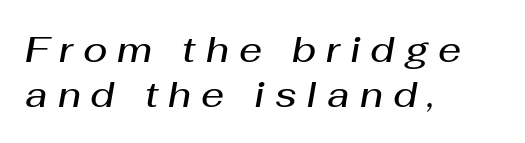
The image shows 36 px semibold type, italic (leaning right); set left-aligned, line spacing 1.24x, unusually wide letter spacing (+0.28 em), not underlined; medium stroke contrast and a medium x-height.
